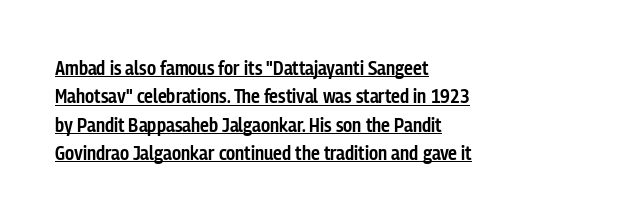
Q: Is the text bold? A: Semi-bold.
Q: Is the text italic (slanted)? A: No, it is upright.
Q: Is the text underlined? A: Yes.
Q: How is the paragraph aligned? A: Left-aligned.
Q: Is the spacing between letters normal or unusually wide? A: Normal.
Q: Is the spacing between lines tight, normal or loose? A: Normal.
